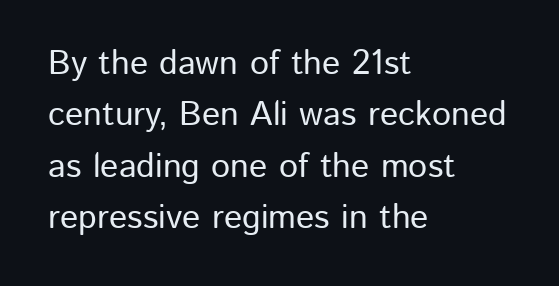
Posture: vertical. This sample keeps an unexceptional amount of space between lines. Grotesque or geometric, the face here clearly has no serifs. Looks like regular typesetting: each glyph gets only the width it needs.
